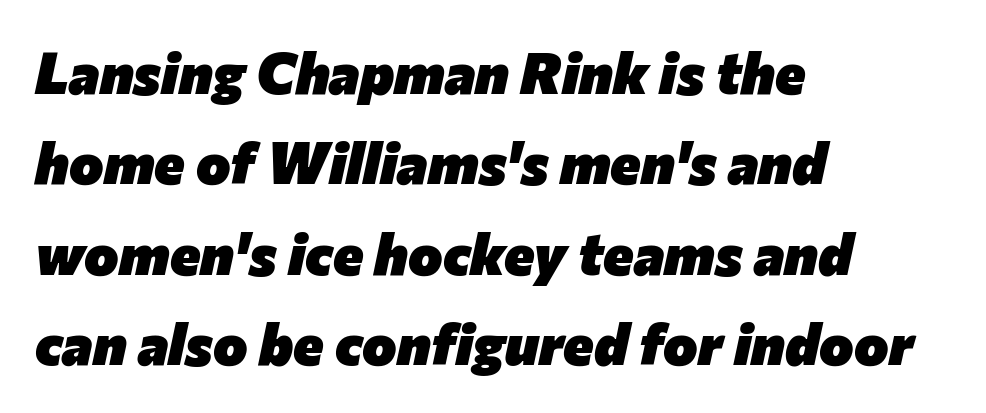
{"italic": "yes", "lean": "right", "slant_degrees": 12, "bold": "yes", "weight": "heavy", "width": "normal", "stroke_contrast": "low", "x_height": "medium", "monospaced": "no", "underline": "no", "align": "left", "line_spacing": "normal", "line_spacing_ratio": 1.56, "letter_spacing": "normal", "letter_spacing_em": 0.0, "glyph_px": 58}
